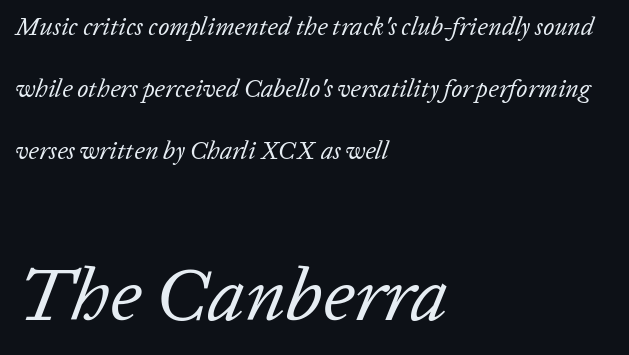
Q: Is the text bold? A: No.
Q: Is the text italic (slanted)? A: Yes, it leans right by about 20 degrees.
Q: Is the text underlined? A: No.
Q: How is the paragraph aligned? A: Left-aligned.
Q: Is the spacing between letters normal or unusually wide? A: Normal.
Q: Is the spacing between lines tight, normal or loose? A: Loose.
Q: Which block of text is set in a larger size, the first (top) or the second (bottom)? A: The second (bottom) one.
Q: Width (condensed, normal, or wide)? A: Normal.
Q: Stroke contrast? A: Low.
Q: x-height? A: Medium.
Q: Monospaced? A: No.
